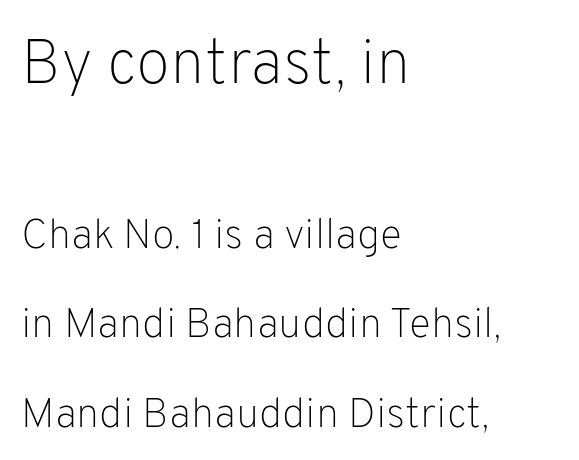
Q: Is the text bold? A: No.
Q: Is the text italic (slanted)? A: No, it is upright.
Q: Is the typeface a serif or a sans-serif typeface? A: Sans-serif.
Q: Is the text underlined? A: No.
Q: How is the paragraph aligned? A: Left-aligned.
Q: Is the spacing between letters normal or unusually wide? A: Normal.
Q: Is the spacing between lines tight, normal or loose? A: Loose.
Q: Which block of text is set in a larger size, the first (top) or the second (bottom)? A: The first (top) one.
Q: Width (condensed, normal, or wide)? A: Normal.
Q: Stroke contrast? A: Low.
Q: x-height? A: Medium.
Q: Monospaced? A: No.
